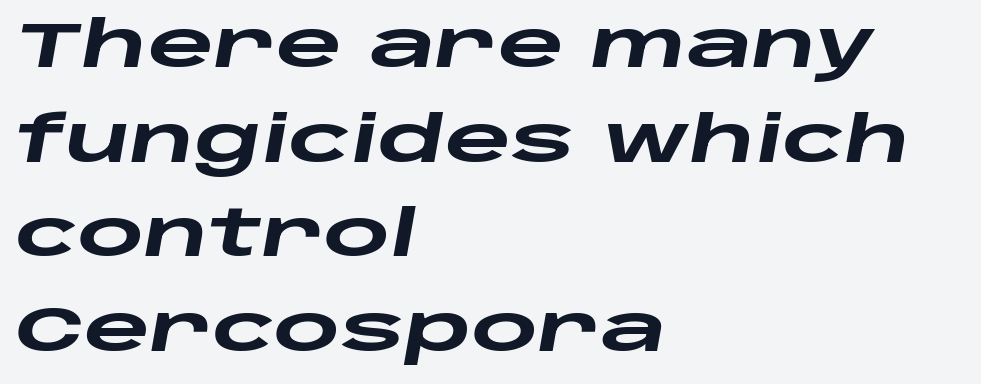
The image shows 64 px heavy, wide type, italic (leaning right); set left-aligned, normal line spacing (1.48x), normal letter spacing, not underlined; low stroke contrast and a large x-height.
